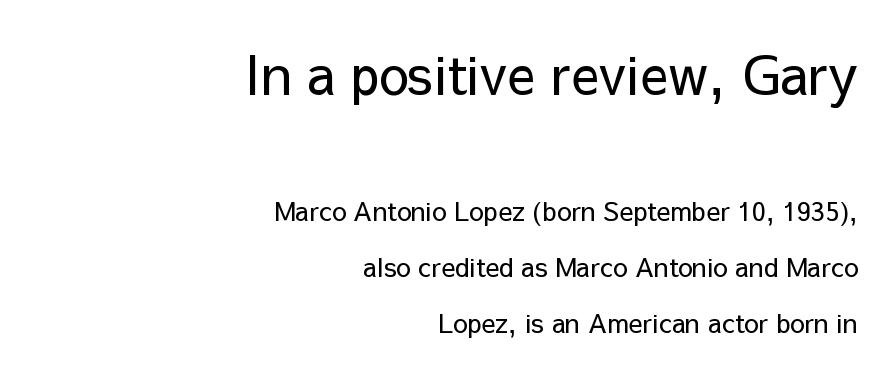
Compared with typical body copy, the letter spacing here is the same. Spacing verdict: proportional, widths tailored to each character. The passage shown is typeset with a sans-serif family. Does the bottom block carry the larger type? No, the top block does.
